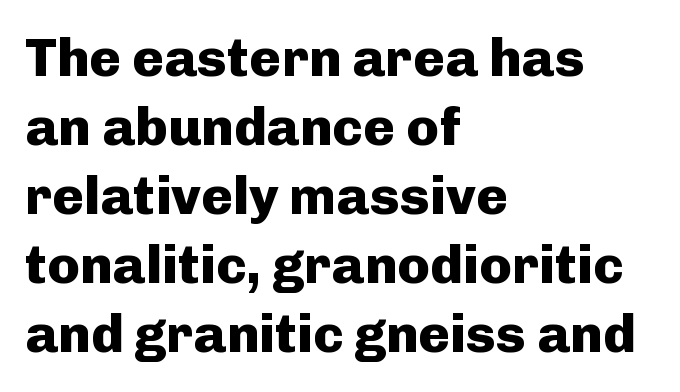
{"serif": "no", "italic": "no", "bold": "yes", "weight": "heavy", "width": "normal", "stroke_contrast": "low", "x_height": "medium", "monospaced": "no", "underline": "no", "align": "left", "line_spacing": "normal", "line_spacing_ratio": 1.28, "letter_spacing": "normal", "letter_spacing_em": 0.0, "glyph_px": 54}
